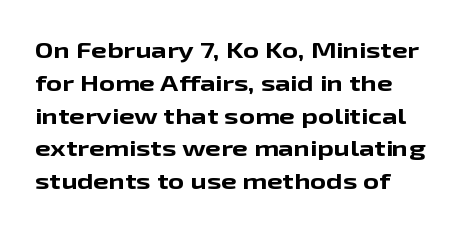
{"italic": "no", "bold": "yes", "underline": "no", "line_spacing": "normal", "line_spacing_ratio": 1.49, "letter_spacing": "normal", "letter_spacing_em": 0.0, "glyph_px": 22}
